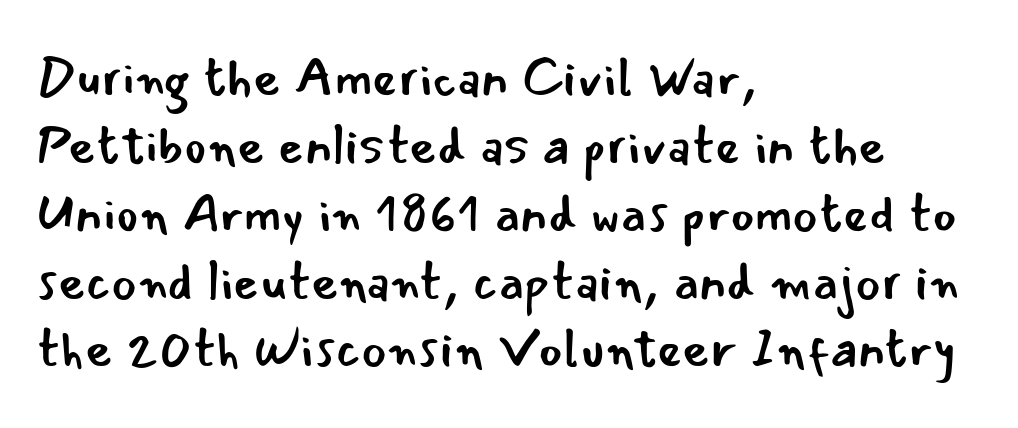
Notice how the passage keeps a crisp vertical edge on the left only. The letters look calm and open, with moderate or lighter stems. The rendering uses natural spacing where letterforms have individual widths. These lines were composed using upright roman letters.
